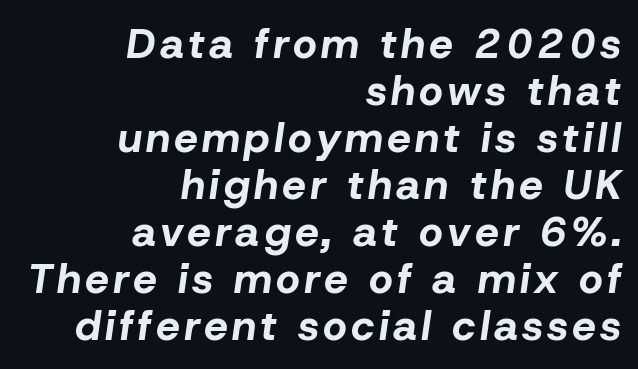
The image shows 42 px bold type, italic (leaning right); set right-aligned, tight line spacing (1.12x), not underlined; low stroke contrast and a medium x-height.
